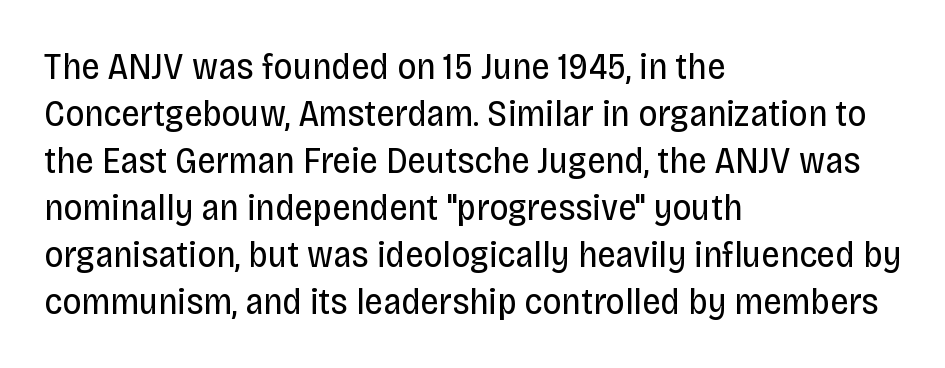
The image shows 37 px regular-weight, condensed sans-serif type, upright; set left-aligned, normal line spacing (1.27x), normal letter spacing, not underlined; low stroke contrast and a large x-height.
